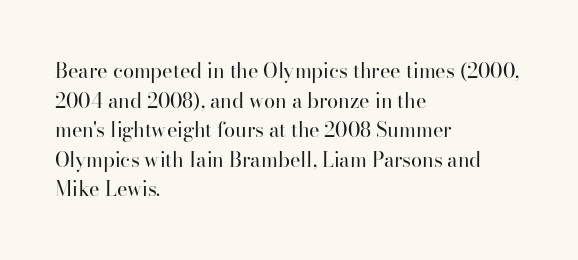
Compared with a typical body face, this is equally light or lighter still. The line texture is even and compact thanks to regular tracking. The space directly below the letters is spotless. Nope, not italic — everything's standing straight.
